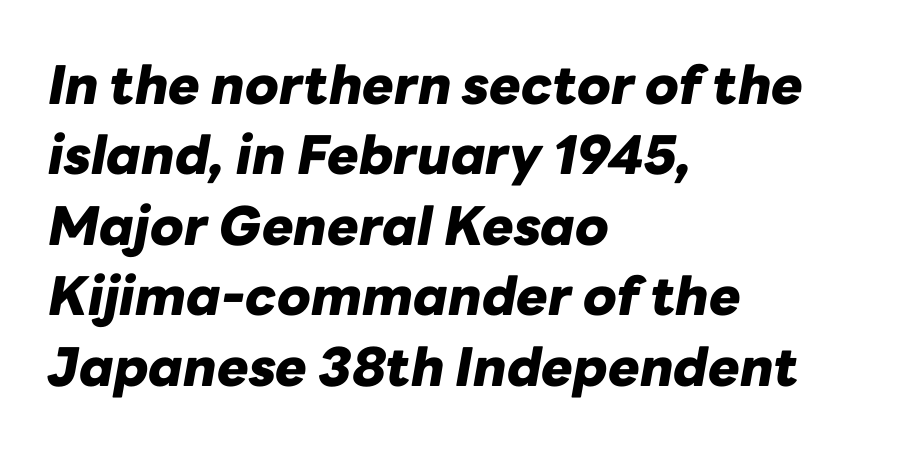
The image shows 53 px heavy type, italic (leaning right); set left-aligned, normal line spacing (1.33x), normal letter spacing, not underlined; low stroke contrast and a medium x-height.
